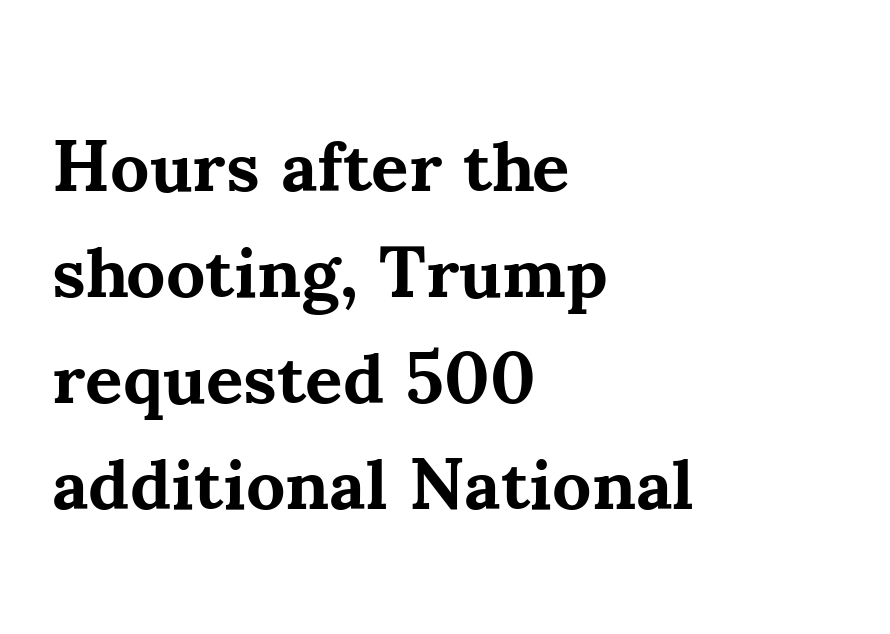
Small tapered or slab feet sit at the stroke ends, so this counts as serif. Glyph-to-glyph distance matches everyday printed text. Students, observe: this is what conventionally led text looks like. Varying glyph widths throughout — classic text-font behaviour. Reading down the block, your eye returns to a fixed left position each line. In terms of posture, this sample is upright.
